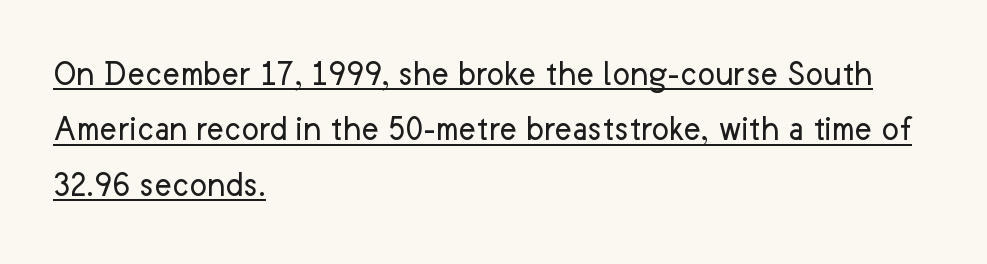
Q: Is the text bold? A: No.
Q: Is the text italic (slanted)? A: No, it is upright.
Q: Is the typeface a serif or a sans-serif typeface? A: Sans-serif.
Q: Is the text underlined? A: Yes.
Q: How is the paragraph aligned? A: Left-aligned.
Q: Is the spacing between letters normal or unusually wide? A: Normal.
Q: Is the spacing between lines tight, normal or loose? A: Normal.
Q: Width (condensed, normal, or wide)? A: Normal.
Q: Stroke contrast? A: Low.
Q: x-height? A: Medium.
Q: Monospaced? A: No.
